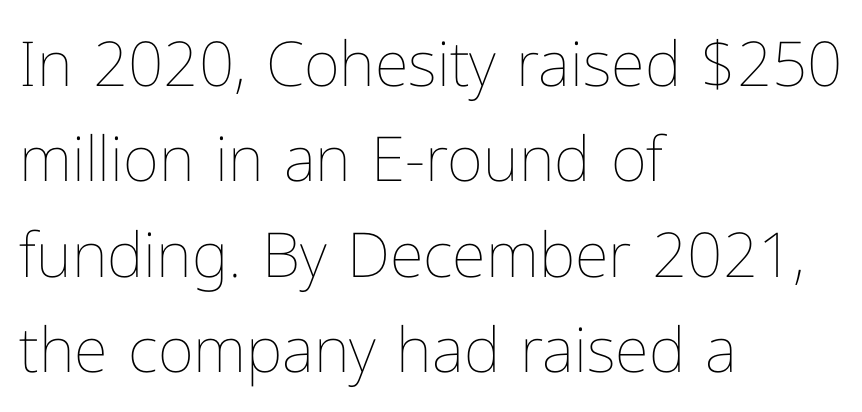
{"italic": "no", "bold": "no", "weight": "thin", "width": "normal", "stroke_contrast": "low", "x_height": "medium", "monospaced": "no", "underline": "no", "align": "left", "line_spacing": "normal", "line_spacing_ratio": 1.54, "letter_spacing": "normal", "letter_spacing_em": 0.0, "glyph_px": 62}
